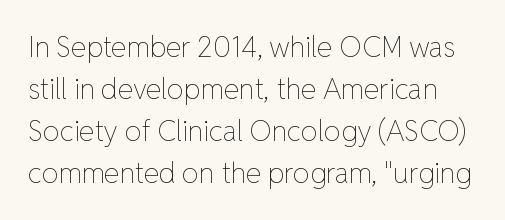
Summary of vertical rhythm: regular, with standard interline spacing. The letters stand upright; this is a roman face. The letters sit at their default tracking, neither squeezed nor spread. Descenders are the only things crossing below the line.
